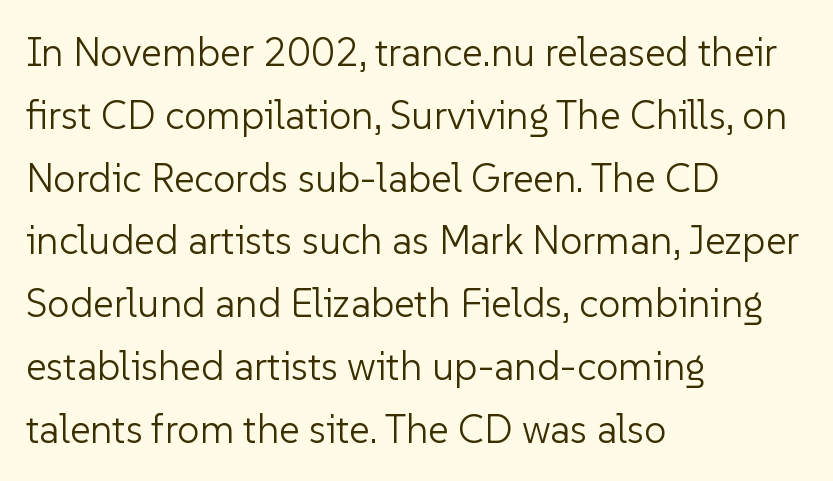
The image shows 40 px light sans-serif type, upright; set left-aligned, normal line spacing (1.57x), normal letter spacing, not underlined; low stroke contrast and a medium x-height.
